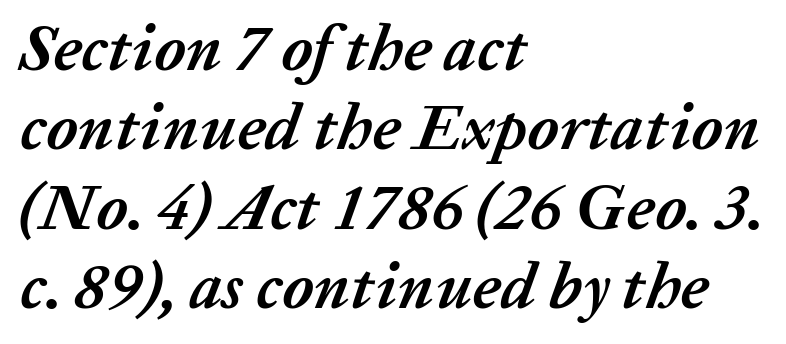
Q: Is the text bold? A: Yes.
Q: Is the text italic (slanted)? A: Yes, it leans right by about 20 degrees.
Q: Is the text underlined? A: No.
Q: How is the paragraph aligned? A: Left-aligned.
Q: Is the spacing between letters normal or unusually wide? A: Normal.
Q: Width (condensed, normal, or wide)? A: Normal.
Q: Stroke contrast? A: Low.
Q: x-height? A: Medium.
Q: Monospaced? A: No.
